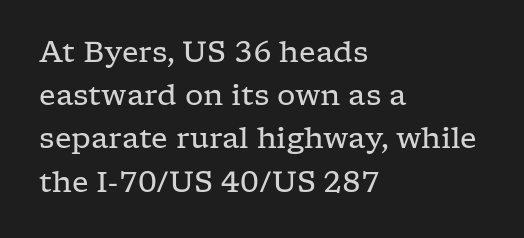
Notice how the stems are strictly vertical — no italics here. The passage shown is not bold in any degree. Each letter's strokes conclude with small projecting serifs. Nothing unusual about the tracking: characters are spaced as the font intends. These lines sit exactly where default settings would place them. The words here are not underlined.
